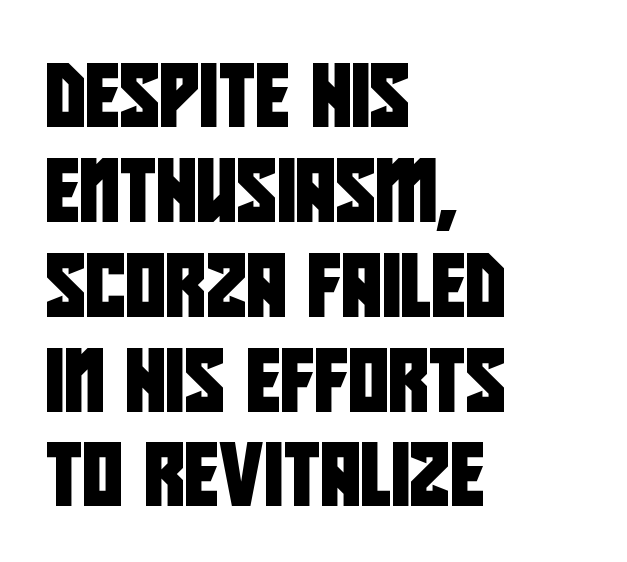
Q: Is the typeface a serif or a sans-serif typeface? A: Sans-serif.
Q: Is the text underlined? A: No.
Q: How is the paragraph aligned? A: Left-aligned.
Q: Is the spacing between letters normal or unusually wide? A: Normal.
Q: Is the spacing between lines tight, normal or loose? A: Normal.
Q: Width (condensed, normal, or wide)? A: Condensed.
Q: Stroke contrast? A: Low.
Q: x-height? A: Large.
Q: Monospaced? A: No.
